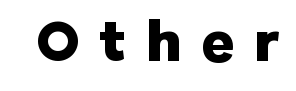
The image shows 58 px heavy sans-serif type, upright; set unusually wide letter spacing (+0.34 em), not underlined; low stroke contrast and a medium x-height.
